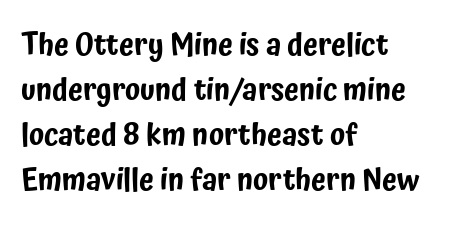
Q: Is the text italic (slanted)? A: No, it is upright.
Q: Is the typeface a serif or a sans-serif typeface? A: Sans-serif.
Q: Is the text underlined? A: No.
Q: How is the paragraph aligned? A: Left-aligned.
Q: Is the spacing between letters normal or unusually wide? A: Normal.
Q: Is the spacing between lines tight, normal or loose? A: Normal.
Q: Width (condensed, normal, or wide)? A: Condensed.
Q: Stroke contrast? A: Low.
Q: x-height? A: Medium.
Q: Monospaced? A: No.
